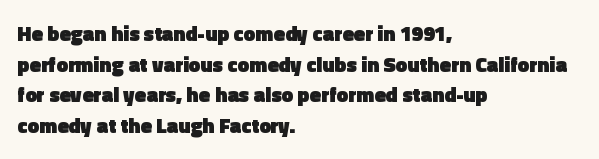
Q: Is the text bold? A: Yes.
Q: Is the text italic (slanted)? A: No, it is upright.
Q: Is the text underlined? A: No.
Q: How is the paragraph aligned? A: Left-aligned.
Q: Is the spacing between letters normal or unusually wide? A: Normal.
Q: Is the spacing between lines tight, normal or loose? A: Normal.
